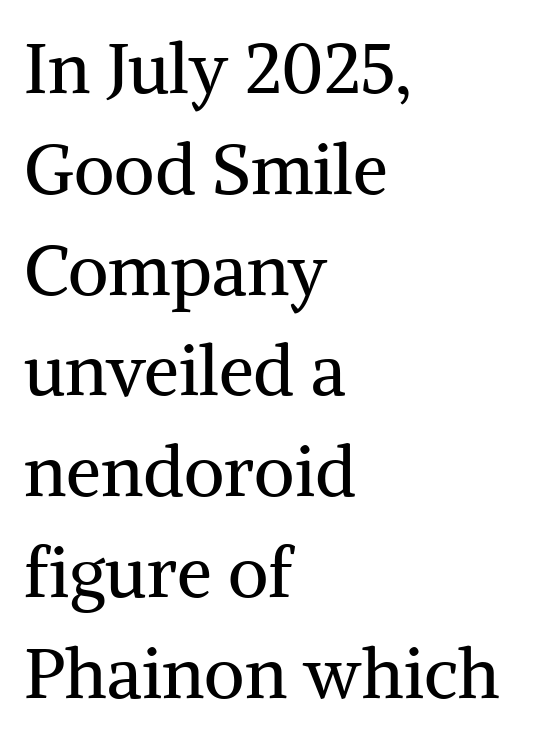
Ordinary non-slanted type is in use. Horizontally, the lines are justified to the leading edge only. Plain, unruled lines of type. This reads as an unemphasized weight, regular at the heaviest.
